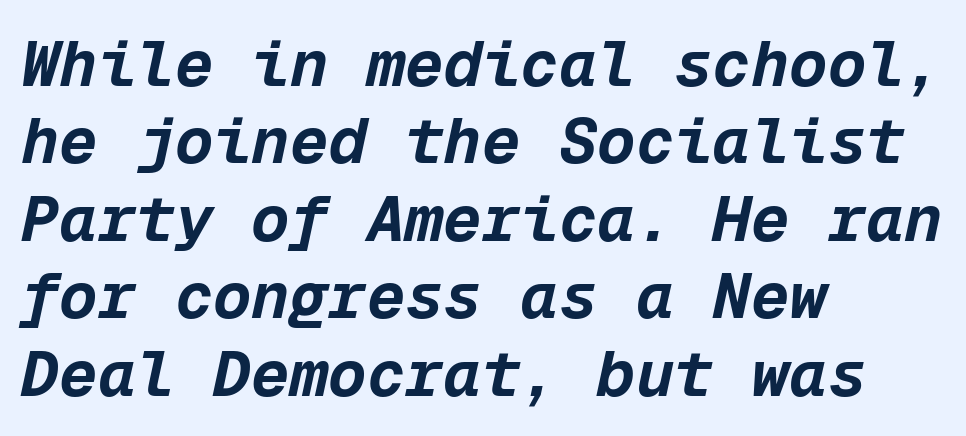
Q: Is the text bold? A: Yes.
Q: Is the text italic (slanted)? A: Yes, it leans right by about 12 degrees.
Q: Is the text underlined? A: No.
Q: How is the paragraph aligned? A: Left-aligned.
Q: Is the spacing between letters normal or unusually wide? A: Normal.
Q: Width (condensed, normal, or wide)? A: Normal.
Q: Stroke contrast? A: Low.
Q: x-height? A: Medium.
Q: Monospaced? A: Yes.
